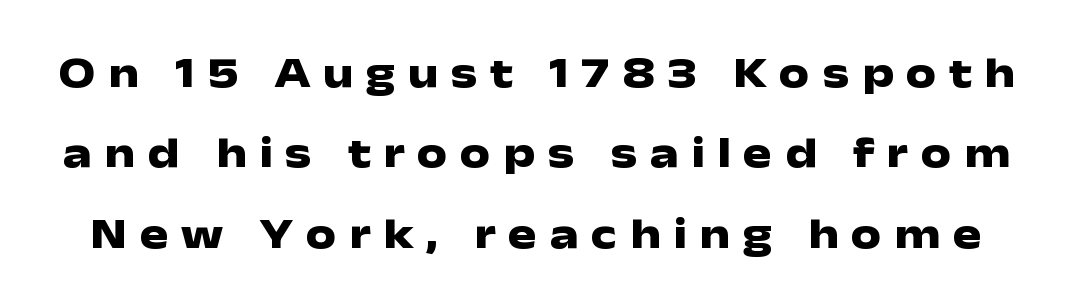
{"serif": "no", "italic": "no", "bold": "yes", "weight": "heavy", "width": "wide", "stroke_contrast": "low", "x_height": "medium", "monospaced": "no", "underline": "no", "line_spacing_ratio": 1.87, "letter_spacing": "wide", "letter_spacing_em": 0.29, "glyph_px": 43}
